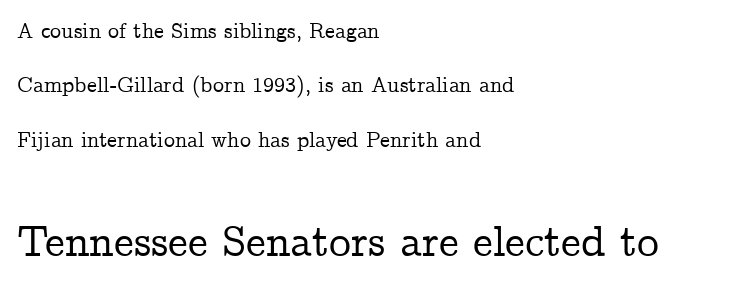
Q: Is the text italic (slanted)? A: No, it is upright.
Q: Is the typeface a serif or a sans-serif typeface? A: Serif.
Q: Is the text underlined? A: No.
Q: How is the paragraph aligned? A: Left-aligned.
Q: Is the spacing between letters normal or unusually wide? A: Normal.
Q: Is the spacing between lines tight, normal or loose? A: Loose.
Q: Which block of text is set in a larger size, the first (top) or the second (bottom)? A: The second (bottom) one.
Q: Width (condensed, normal, or wide)? A: Normal.
Q: Stroke contrast? A: Low.
Q: x-height? A: Medium.
Q: Monospaced? A: No.
